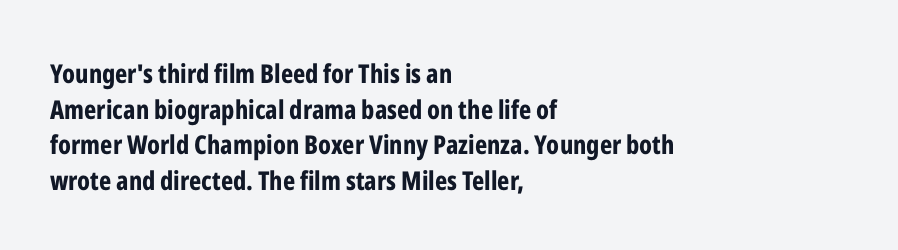
Q: Is the text bold? A: Yes.
Q: Is the text italic (slanted)? A: No, it is upright.
Q: Is the text underlined? A: No.
Q: How is the paragraph aligned? A: Left-aligned.
Q: Is the spacing between letters normal or unusually wide? A: Normal.
Q: Is the spacing between lines tight, normal or loose? A: Normal.
